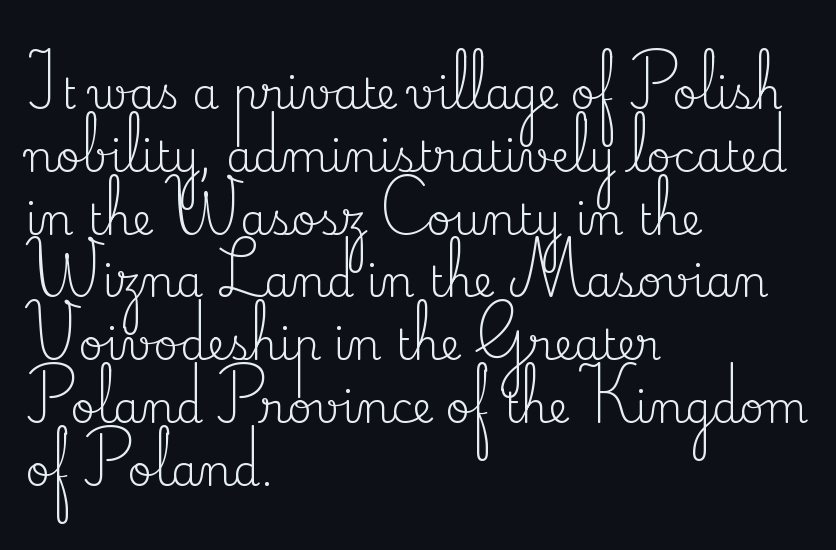
Q: Is the text bold? A: No.
Q: Is the text italic (slanted)? A: No, it is upright.
Q: Is the typeface a serif or a sans-serif typeface? A: Serif.
Q: Is the text underlined? A: No.
Q: How is the paragraph aligned? A: Left-aligned.
Q: Is the spacing between letters normal or unusually wide? A: Normal.
Q: Is the spacing between lines tight, normal or loose? A: Normal.
Q: Width (condensed, normal, or wide)? A: Normal.
Q: Stroke contrast? A: Medium.
Q: x-height? A: Small.
Q: Monospaced? A: No.
